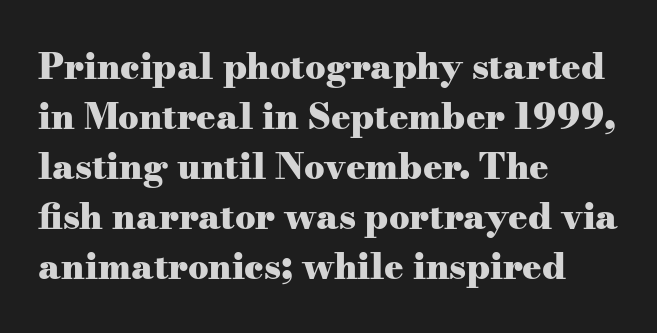
Typeset ragged right — the left edge is the straight one. The font's upright variant was chosen for this text. Normally led — the rows are evenly, conventionally spaced. Students, note that the glyphs here touch the page at normal intervals. The letters advance in unequal steps, a hallmark of proportional type. Strong, thick strokes mark this as bold type.
